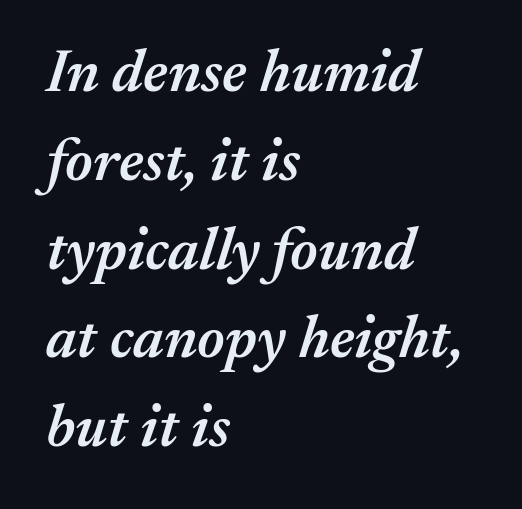
Q: Is the text bold? A: Semi-bold.
Q: Is the text italic (slanted)? A: Yes, it leans right by about 17 degrees.
Q: Is the text underlined? A: No.
Q: How is the paragraph aligned? A: Left-aligned.
Q: Is the spacing between letters normal or unusually wide? A: Normal.
Q: Is the spacing between lines tight, normal or loose? A: Normal.
Q: Width (condensed, normal, or wide)? A: Normal.
Q: Stroke contrast? A: Medium.
Q: x-height? A: Medium.
Q: Monospaced? A: No.
